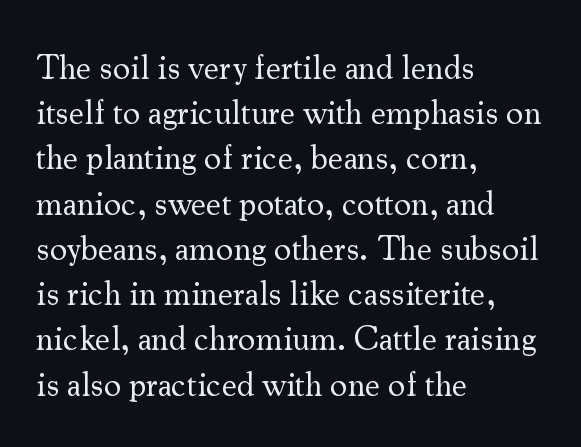
Q: Is the text bold? A: No.
Q: Is the text italic (slanted)? A: No, it is upright.
Q: Is the typeface a serif or a sans-serif typeface? A: Serif.
Q: Is the text underlined? A: No.
Q: How is the paragraph aligned? A: Left-aligned.
Q: Is the spacing between letters normal or unusually wide? A: Normal.
Q: Is the spacing between lines tight, normal or loose? A: Normal.
Q: Width (condensed, normal, or wide)? A: Normal.
Q: Stroke contrast? A: Medium.
Q: x-height? A: Small.
Q: Monospaced? A: No.
